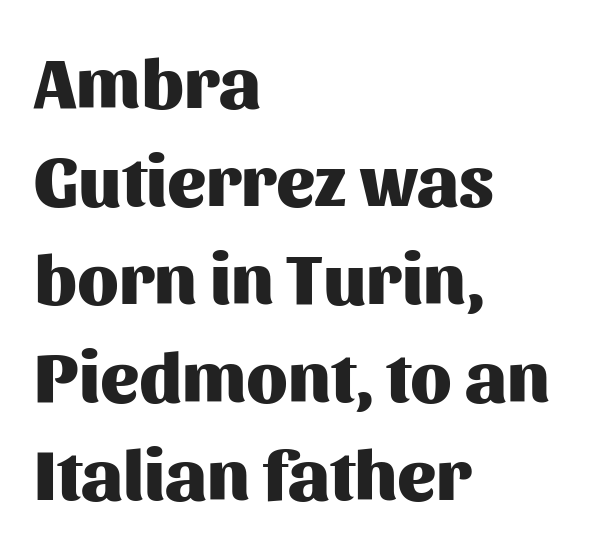
Q: Is the text bold? A: Yes.
Q: Is the text italic (slanted)? A: No, it is upright.
Q: Is the typeface a serif or a sans-serif typeface? A: Sans-serif.
Q: Is the text underlined? A: No.
Q: How is the paragraph aligned? A: Left-aligned.
Q: Is the spacing between letters normal or unusually wide? A: Normal.
Q: Is the spacing between lines tight, normal or loose? A: Normal.
Q: Width (condensed, normal, or wide)? A: Normal.
Q: Stroke contrast? A: Medium.
Q: x-height? A: Medium.
Q: Monospaced? A: No.
